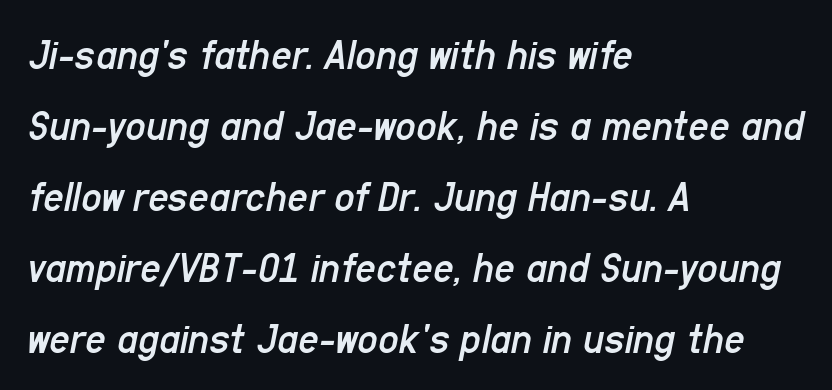
The image shows 45 px regular-weight, condensed type, italic (leaning right); set left-aligned, normal line spacing (1.58x), normal letter spacing, not underlined; low stroke contrast and a medium x-height.
